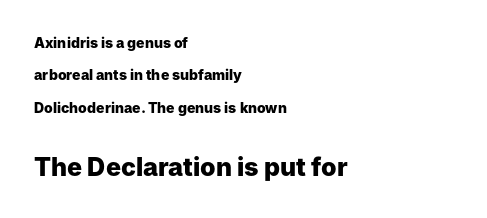
The rendering enlarges the type as you move from the upper chunk to the lower. This sample trades compactness for vertical openness between lines. Do the letters lean? They stand straight. How are the letters spaced? Ordinarily, with no added tracking. Is the type bold? Yes — the strokes are clearly thick and heavy.
